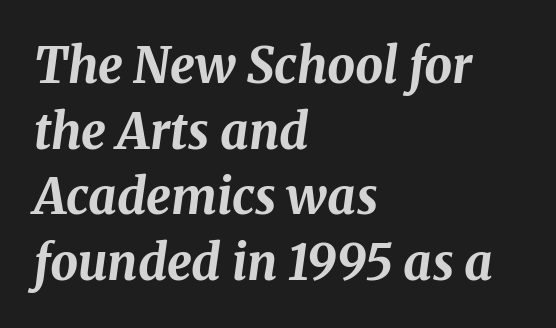
The image shows 49 px bold type, italic (leaning right); set left-aligned, normal line spacing (1.34x), normal letter spacing, not underlined; medium stroke contrast and a medium x-height.
